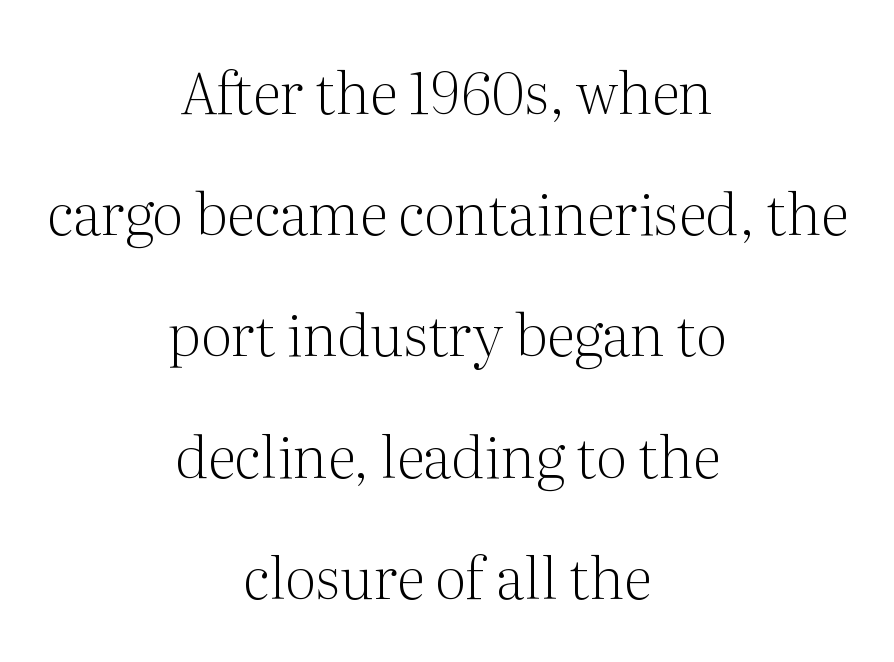
{"serif": "yes", "italic": "no", "bold": "no", "weight": "light", "width": "normal", "stroke_contrast": "medium", "x_height": "medium", "monospaced": "no", "underline": "no", "align": "center", "line_spacing": "loose", "line_spacing_ratio": 2.09, "letter_spacing": "normal", "letter_spacing_em": 0.0, "glyph_px": 58}
